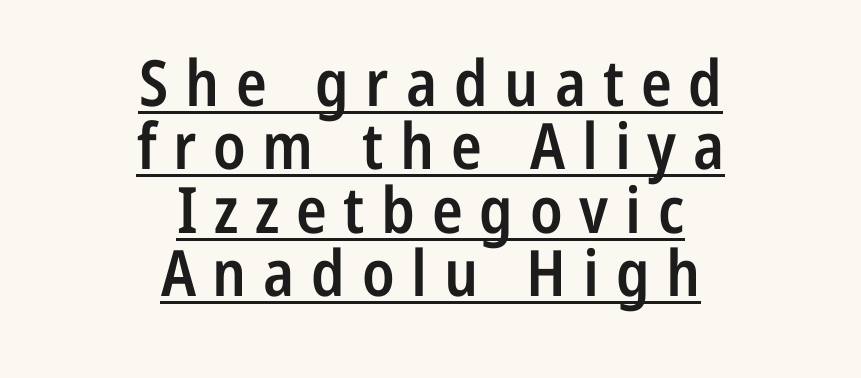
The image shows 64 px semibold, condensed sans-serif type, upright; set centered, tight line spacing (0.99x), unusually wide letter spacing (+0.26 em), underlined; low stroke contrast and a medium x-height.
